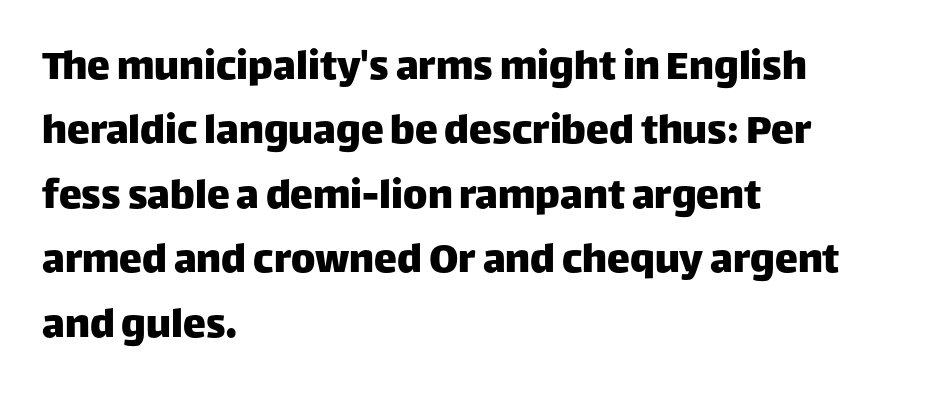
Caption: multi-line text, flush left, ragged right. The glyphs in this specimen are sans serif. The letters advance in unequal steps, a hallmark of proportional type. In terms of letterspacing, this is plain default setting. Lines of text with bare space underneath.
